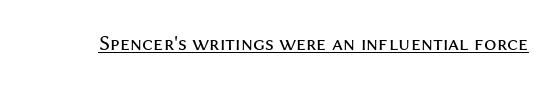
Q: Is the text bold? A: No.
Q: Is the text italic (slanted)? A: No, it is upright.
Q: Is the text underlined? A: Yes.
Q: Is the spacing between letters normal or unusually wide? A: Normal.
